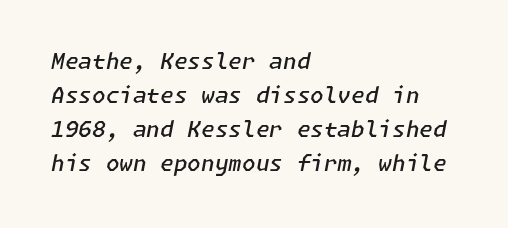
An italicized treatment has been applied to the whole sample. Caption: standard tracking, unaltered. Notice the strokes are somewhat thickened but not fully heavy: this is a semibold. The lines in this sample share a left origin and differ only in where they stop. These lines sit exactly where default settings would place them.
